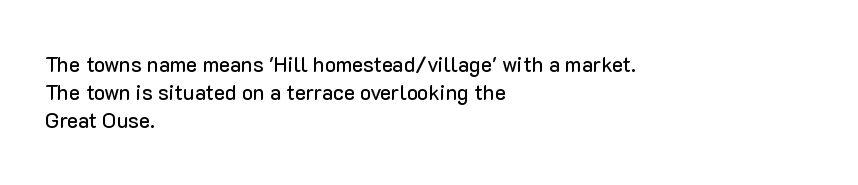
Q: Is the text italic (slanted)? A: No, it is upright.
Q: Is the text underlined? A: No.
Q: How is the paragraph aligned? A: Left-aligned.
Q: Is the spacing between letters normal or unusually wide? A: Normal.
Q: Is the spacing between lines tight, normal or loose? A: Normal.
